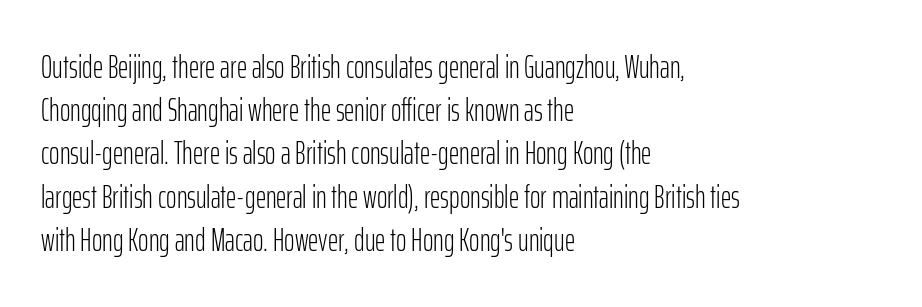
On a weight scale, this lands at 450 or below. Think of a printed novel: that variable character pitch is what you see here. A typesetter would call this zero additional tracking. Is there much room between lines? A standard amount, neither cramped nor airy. In terms of posture, this sample is upright.
